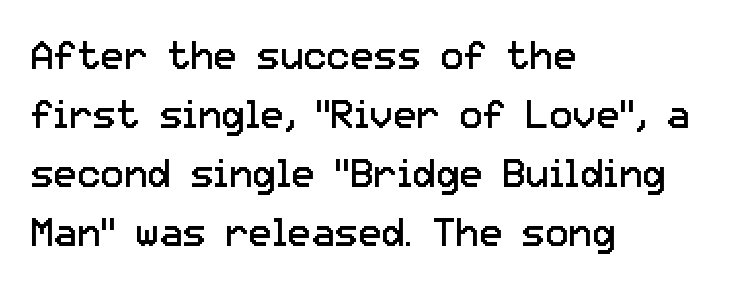
Q: Is the text bold? A: No.
Q: Is the text italic (slanted)? A: No, it is upright.
Q: Is the typeface a serif or a sans-serif typeface? A: Sans-serif.
Q: Is the text underlined? A: No.
Q: How is the paragraph aligned? A: Left-aligned.
Q: Is the spacing between letters normal or unusually wide? A: Normal.
Q: Is the spacing between lines tight, normal or loose? A: Normal.
Q: Width (condensed, normal, or wide)? A: Normal.
Q: Stroke contrast? A: Low.
Q: x-height? A: Medium.
Q: Monospaced? A: No.
